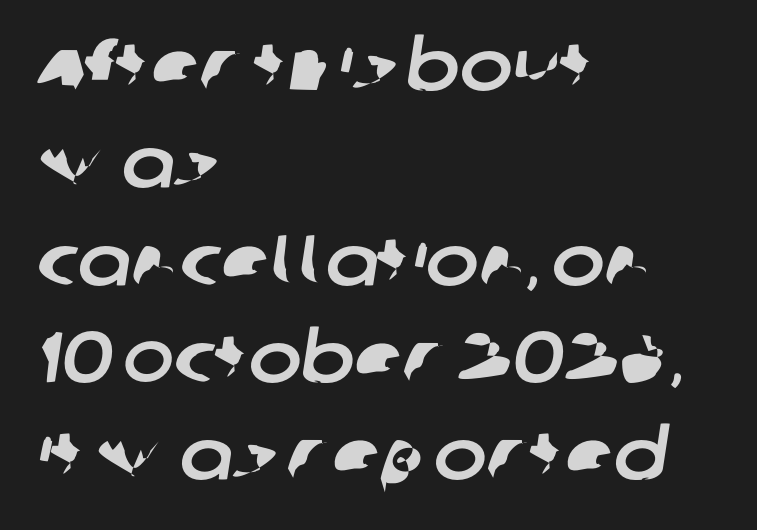
A sans-serif font was chosen for this passage. The ragged edge is on the right, which tells us the setting is flush left. You could not count columns in this text — the font is proportionally spaced. Tracking here is standard; glyphs follow each other at the usual distance. Interline gaps are of average width in this sample. Nobody drew a line under any word here.
